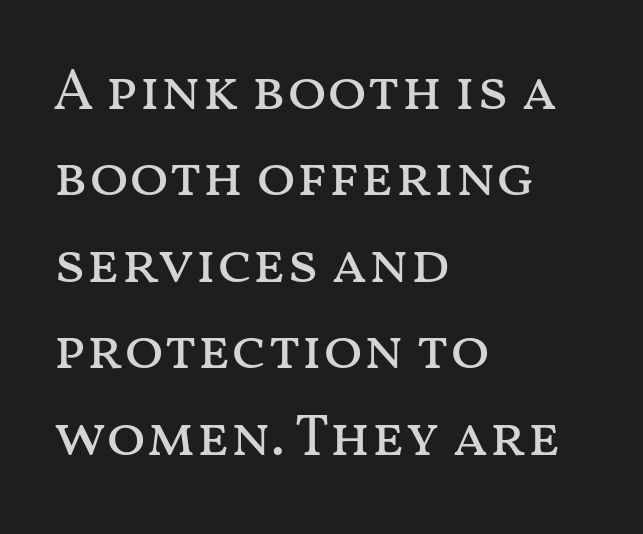
{"italic": "no", "bold": "no", "weight": "regular", "width": "wide", "stroke_contrast": "medium", "x_height": "medium", "monospaced": "no", "underline": "no", "align": "left", "line_spacing": "normal", "line_spacing_ratio": 1.49, "letter_spacing": "normal", "letter_spacing_em": 0.0, "glyph_px": 58}
